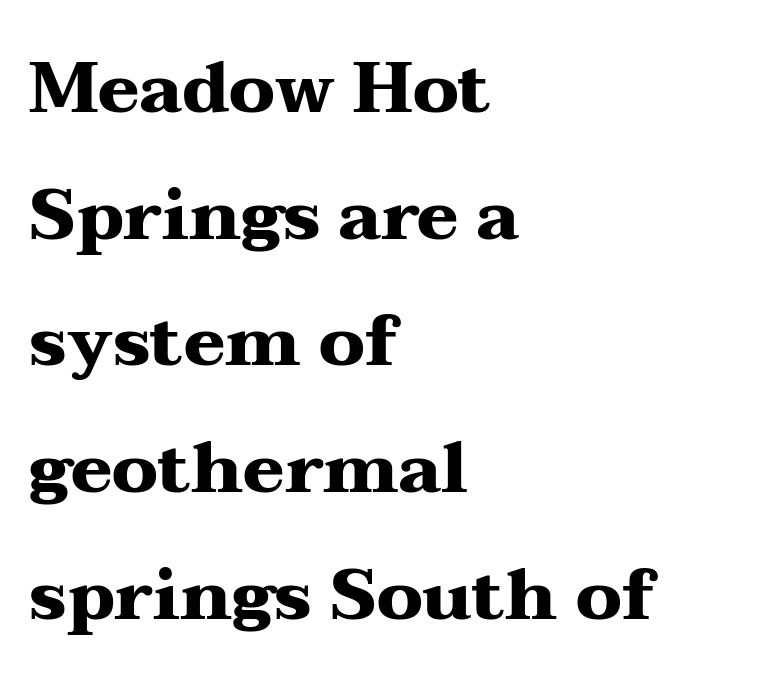
Q: Is the text bold? A: Yes.
Q: Is the text italic (slanted)? A: No, it is upright.
Q: Is the typeface a serif or a sans-serif typeface? A: Serif.
Q: Is the text underlined? A: No.
Q: How is the paragraph aligned? A: Left-aligned.
Q: Is the spacing between letters normal or unusually wide? A: Normal.
Q: Width (condensed, normal, or wide)? A: Wide.
Q: Stroke contrast? A: Medium.
Q: x-height? A: Medium.
Q: Monospaced? A: No.
